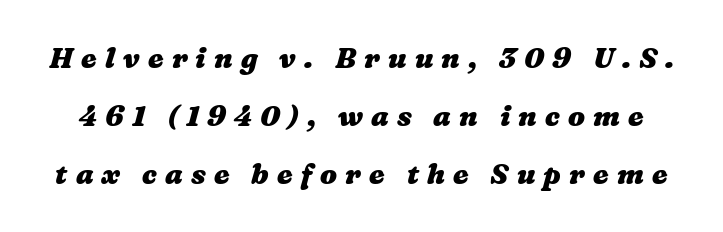
Spacing verdict: proportional, widths tailored to each character. The passage shown is emphatically bold. The space directly below the letters is spotless. Quick note: interline space is abundant. The face used here is rendered with a markedly widened letterfit.
